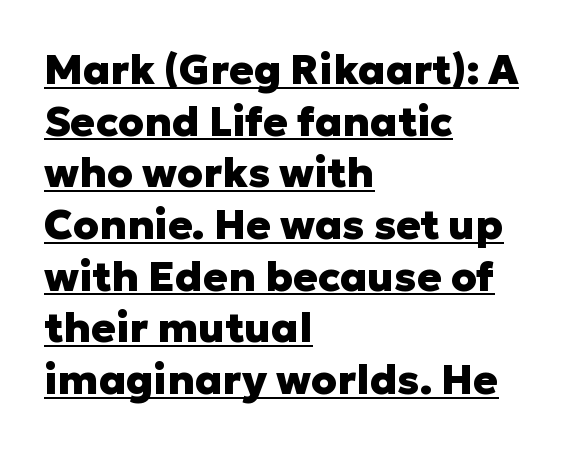
What kind of face is this? One without serifs — a sans. Visually the block forms a straight wall on the left and a jagged coastline on the right. These lines were composed using upright roman letters. Emphasis is given by a line drawn under the lettering. Inter-character spacing is left at the font's built-in metrics.
